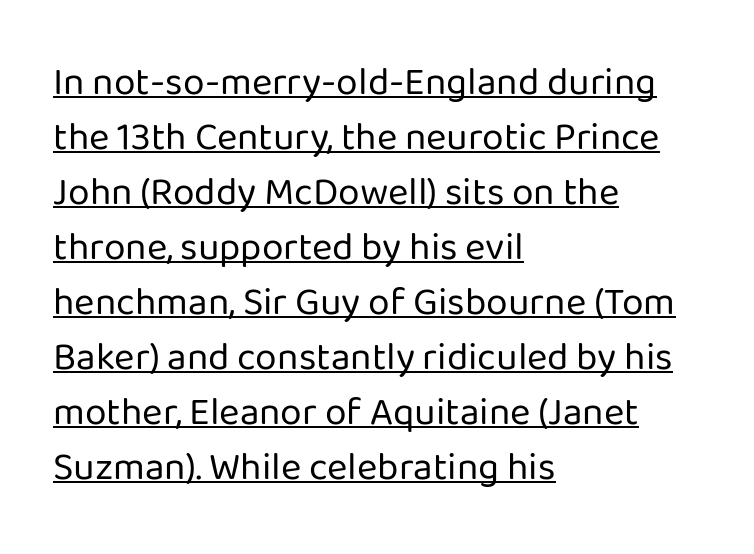
A rule runs beneath these lines of type. A sans-serif font was chosen for this passage. The lines are quadded left. Nope, not italic — everything's standing straight. The strokes are not fattened; the text isn't bold. Tracking value appears to be zero — textbook default spacing.
